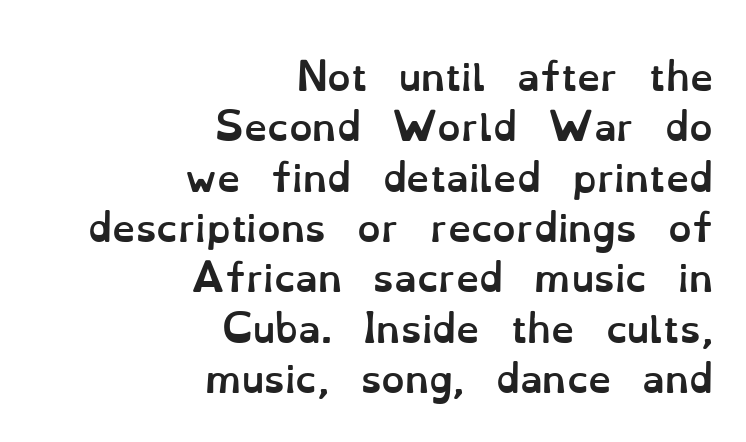
The image shows 37 px semibold type, upright; set right-aligned, normal line spacing (1.36x), normal letter spacing, not underlined; low stroke contrast and a small x-height.
